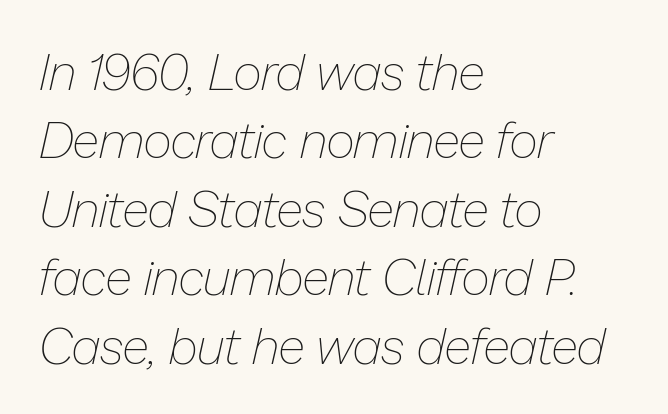
{"italic": "yes", "lean": "right", "slant_degrees": 13, "bold": "no", "weight": "thin", "width": "normal", "stroke_contrast": "low", "x_height": "medium", "monospaced": "no", "underline": "no", "align": "left", "line_spacing": "normal", "line_spacing_ratio": 1.37, "letter_spacing": "normal", "letter_spacing_em": 0.0, "glyph_px": 50}
